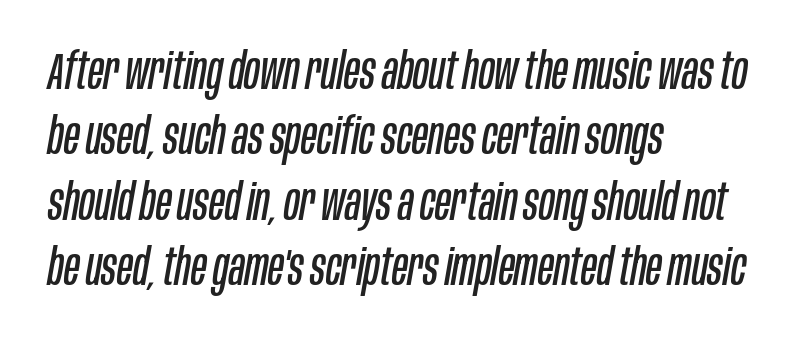
{"italic": "yes", "lean": "right", "slant_degrees": 10, "bold": "no", "weight": "regular", "width": "condensed", "stroke_contrast": "low", "x_height": "large", "monospaced": "no", "underline": "no", "align": "left", "line_spacing": "normal", "line_spacing_ratio": 1.28, "letter_spacing": "normal", "letter_spacing_em": 0.0, "glyph_px": 51}
